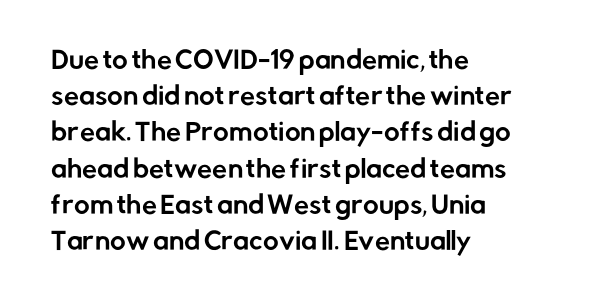
The image shows 24 px text type, upright; set left-aligned, normal line spacing (1.51x), normal letter spacing, not underlined.
